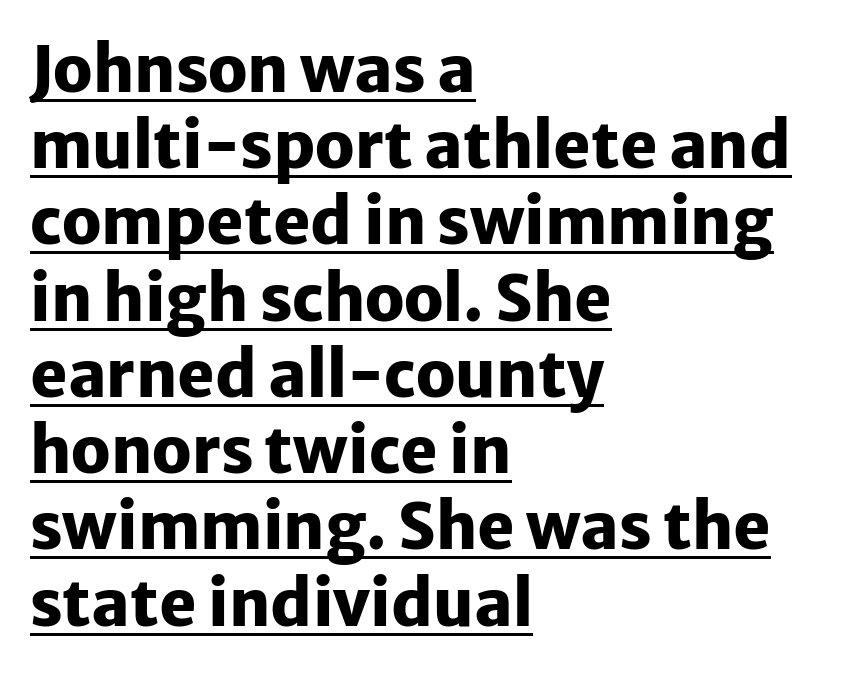
Descenders here cross a horizontal rule under the line. The rendering anchors every line to the left-hand side. Compared with an ordinary text face, these strokes are far heavier — a full bold. Short note: letters normally spaced. A roman cut, with each character standing at attention. The passage shown is typeset with a sans-serif family.
